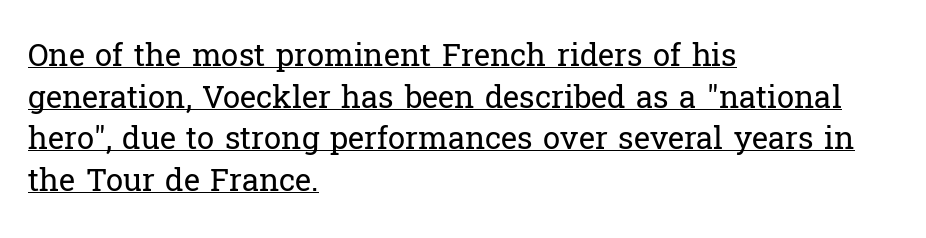
{"serif": "yes", "italic": "no", "bold": "no", "weight": "regular", "width": "normal", "stroke_contrast": "low", "x_height": "medium", "monospaced": "no", "underline": "yes", "align": "left", "line_spacing": "normal", "line_spacing_ratio": 1.34, "letter_spacing": "normal", "letter_spacing_em": 0.0, "glyph_px": 31}
